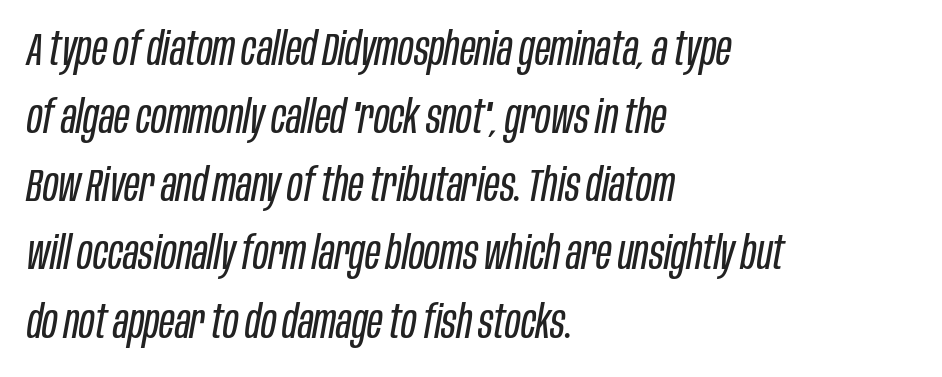
The image shows 47 px regular-weight, condensed type, italic (leaning right); set left-aligned, normal line spacing (1.45x), normal letter spacing, not underlined; low stroke contrast and a large x-height.
